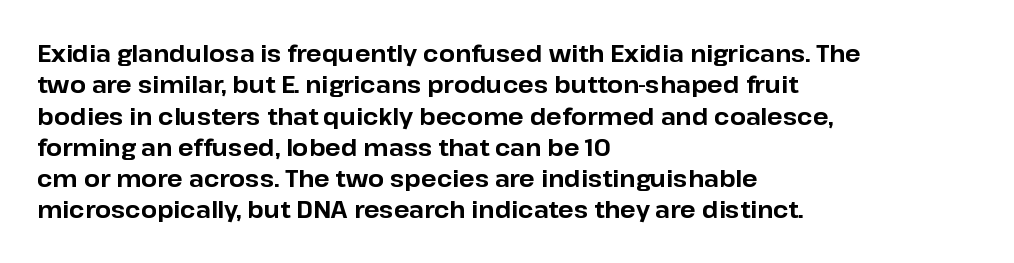
Q: Is the text bold? A: Yes.
Q: Is the text italic (slanted)? A: No, it is upright.
Q: Is the text underlined? A: No.
Q: How is the paragraph aligned? A: Left-aligned.
Q: Is the spacing between letters normal or unusually wide? A: Normal.
Q: Is the spacing between lines tight, normal or loose? A: Normal.
